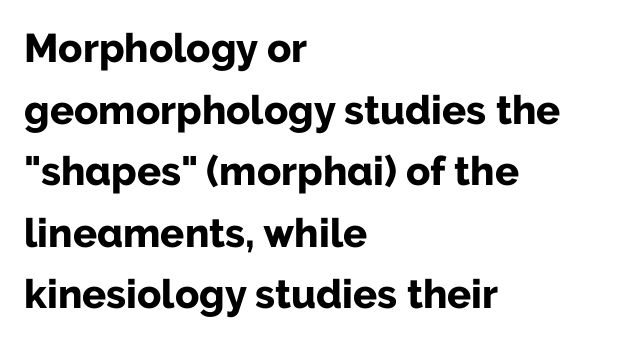
{"serif": "no", "italic": "no", "bold": "yes", "weight": "bold", "width": "normal", "stroke_contrast": "low", "x_height": "medium", "monospaced": "no", "underline": "no", "align": "left", "line_spacing": "normal", "line_spacing_ratio": 1.54, "letter_spacing": "normal", "letter_spacing_em": 0.0, "glyph_px": 40}
